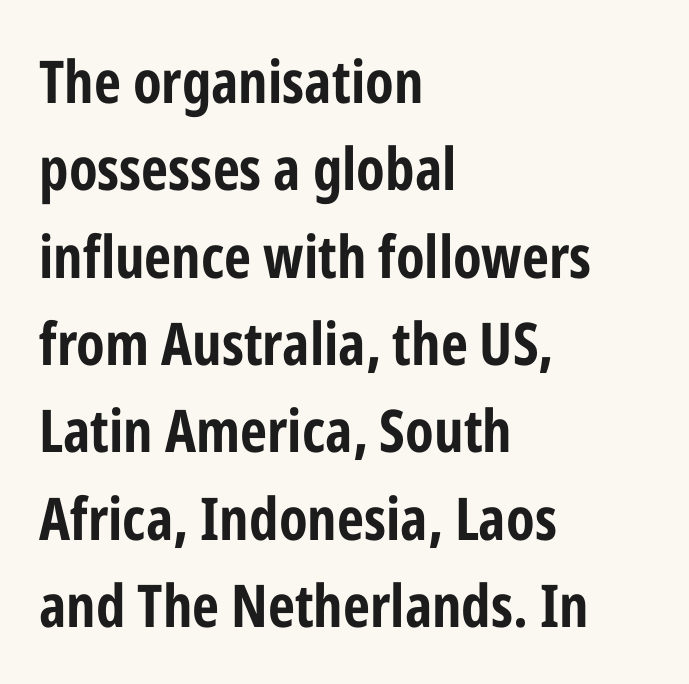
{"serif": "no", "italic": "no", "bold": "yes", "weight": "bold", "width": "condensed", "stroke_contrast": "low", "x_height": "medium", "monospaced": "no", "underline": "no", "align": "left", "line_spacing": "normal", "line_spacing_ratio": 1.48, "letter_spacing": "normal", "letter_spacing_em": 0.0, "glyph_px": 59}
